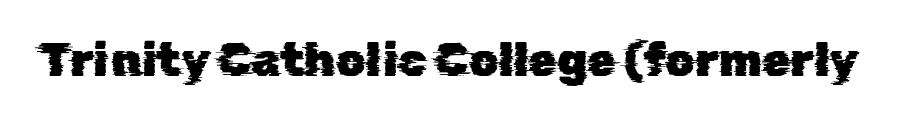
Q: Is the typeface a serif or a sans-serif typeface? A: Sans-serif.
Q: Is the text underlined? A: No.
Q: Is the spacing between letters normal or unusually wide? A: Normal.
Q: Width (condensed, normal, or wide)? A: Normal.
Q: Stroke contrast? A: Low.
Q: x-height? A: Medium.
Q: Monospaced? A: No.
